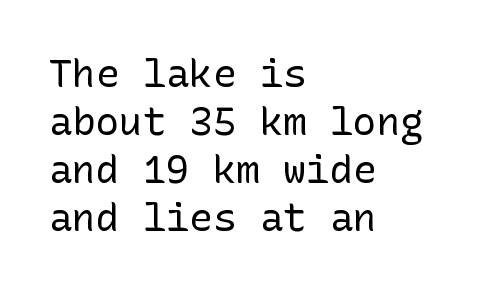
{"serif": "no", "italic": "no", "bold": "no", "weight": "regular", "width": "normal", "stroke_contrast": "low", "x_height": "medium", "underline": "no", "align": "left", "line_spacing_ratio": 1.23, "letter_spacing": "normal", "letter_spacing_em": 0.0, "glyph_px": 39}
